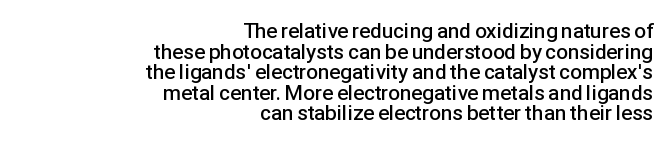
The image shows 21 px text type, upright; set right-aligned, tight line spacing (0.98x), normal letter spacing, not underlined.
